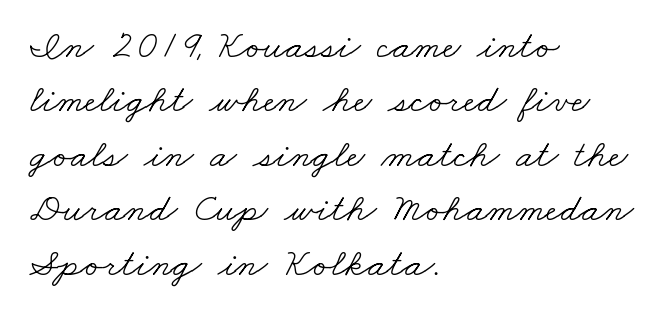
Examine the stroke ends and you'll spot serifs. Unmarked baselines from the first word to the last. Where is the straight margin? On the left. Note the varied advance widths — an 'i' is clearly narrower than an 'm'.
